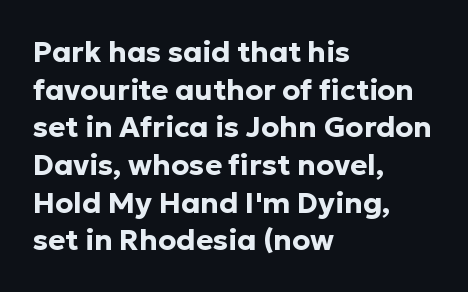
{"serif": "no", "italic": "no", "bold": "yes", "weight": "bold", "width": "normal", "stroke_contrast": "low", "x_height": "medium", "monospaced": "no", "underline": "no", "align": "left", "line_spacing": "normal", "line_spacing_ratio": 1.3, "letter_spacing": "normal", "letter_spacing_em": 0.0, "glyph_px": 29}
